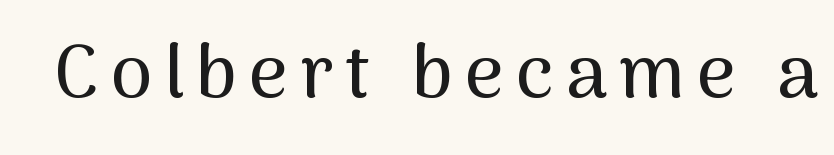
Each letter keeps its own natural width here, so spacing adapts to shape. The space beneath each line is pristine and unruled. This sample uses an upright cut, with every glyph sitting square on the baseline. Typographically, this falls in the sans-serif category.
